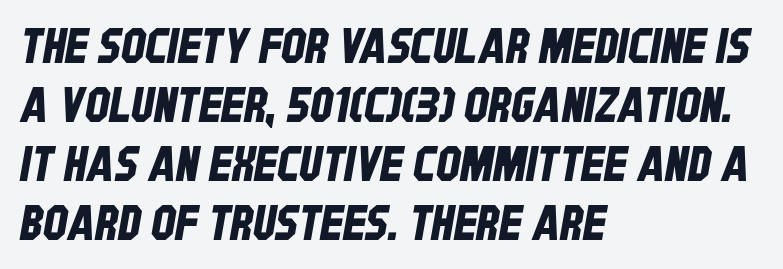
To sum up the face: it is a sans, with no serifs. What stands out about the letter spacing? Nothing — it is the standard amount. Beneath every word, the page is bare. The letters advance in unequal steps, a hallmark of proportional type. The rendering anchors every line to the left-hand side.
